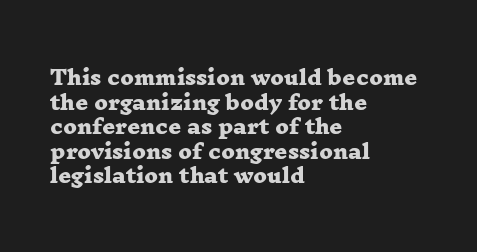
{"bold": "yes", "underline": "no", "align": "left", "line_spacing_ratio": 1.23, "letter_spacing": "normal", "letter_spacing_em": 0.0, "glyph_px": 20}
